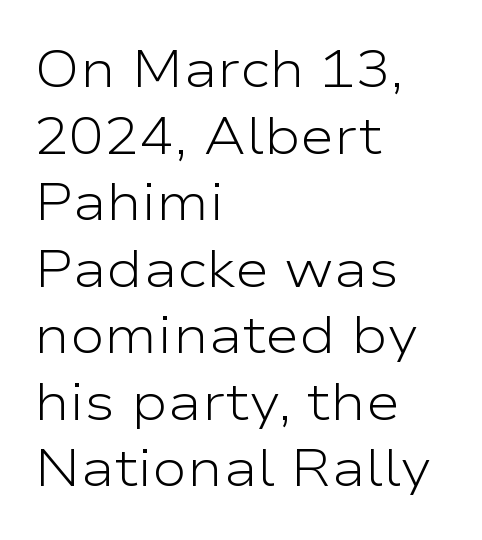
Counters stay open thanks to moderate or lighter strokes. Plain, unruled lines of type. The lines are quadded left. This sample has the flowing, uneven cadence of proportional lettering.
